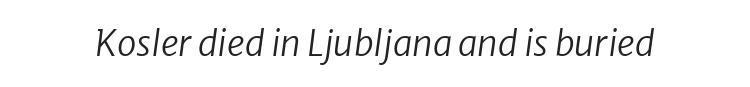
{"italic": "yes", "lean": "right", "slant_degrees": 8, "bold": "no", "weight": "regular", "width": "normal", "stroke_contrast": "low", "x_height": "medium", "monospaced": "no", "underline": "no", "letter_spacing": "normal", "letter_spacing_em": 0.0, "glyph_px": 35}
